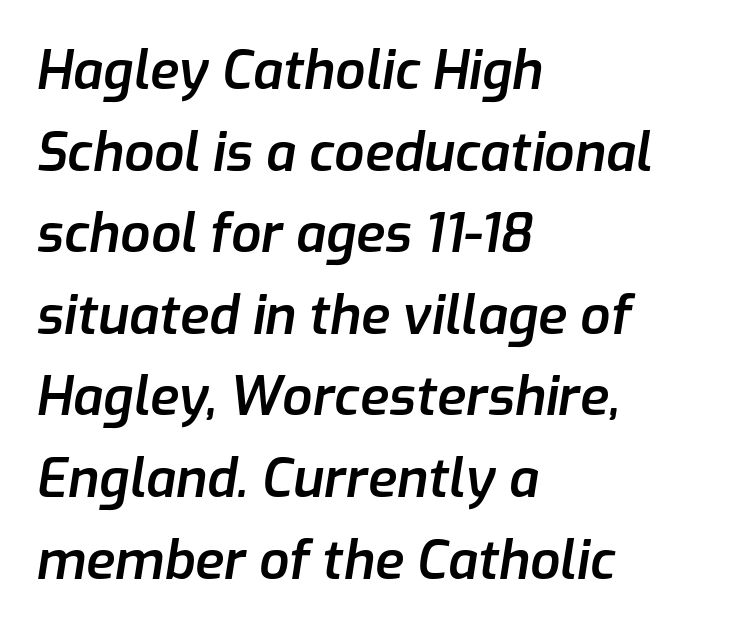
The image shows 53 px semibold type, italic (leaning right); set left-aligned, normal line spacing (1.54x), normal letter spacing, not underlined; low stroke contrast and a medium x-height.
